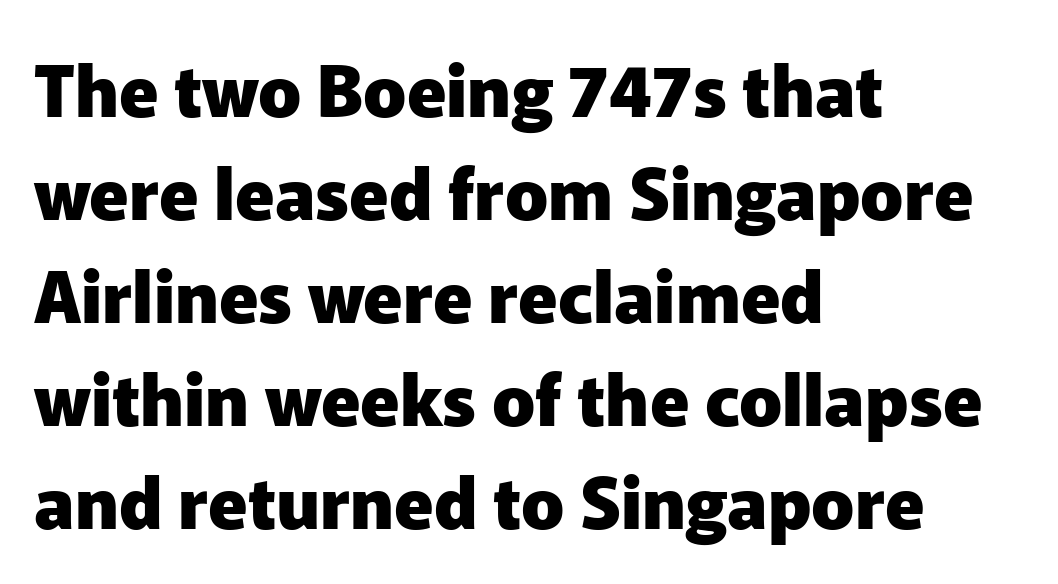
Q: Is the text bold? A: Yes.
Q: Is the text italic (slanted)? A: No, it is upright.
Q: Is the typeface a serif or a sans-serif typeface? A: Sans-serif.
Q: Is the text underlined? A: No.
Q: How is the paragraph aligned? A: Left-aligned.
Q: Is the spacing between letters normal or unusually wide? A: Normal.
Q: Is the spacing between lines tight, normal or loose? A: Normal.
Q: Width (condensed, normal, or wide)? A: Normal.
Q: Stroke contrast? A: Low.
Q: x-height? A: Medium.
Q: Monospaced? A: No.
